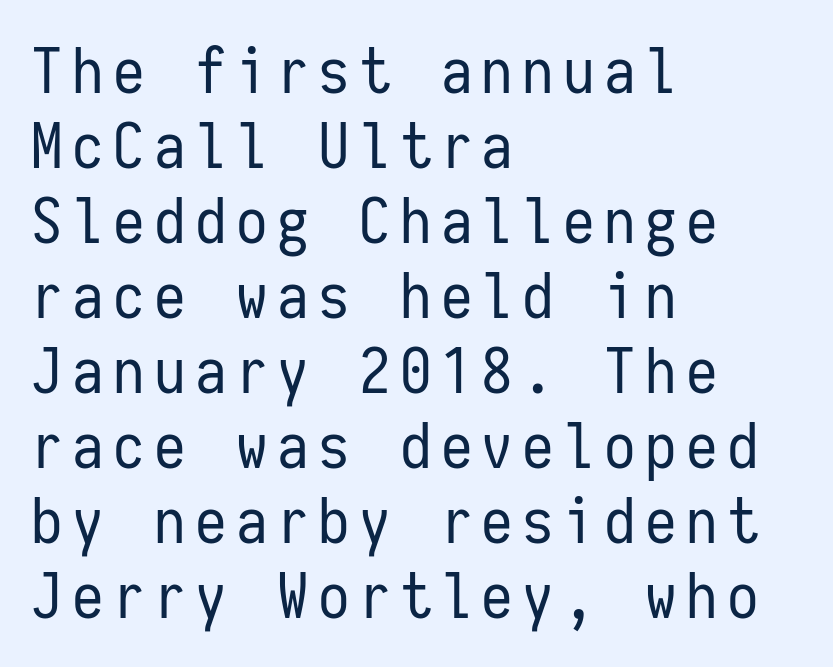
Is this a fixed-width face? Yes — each glyph sits in an identical cell. The typesetter chose a ragged-right arrangement here. Posture: upright roman. Heaviness? Minimal to ordinary, like unemphasized prose.
